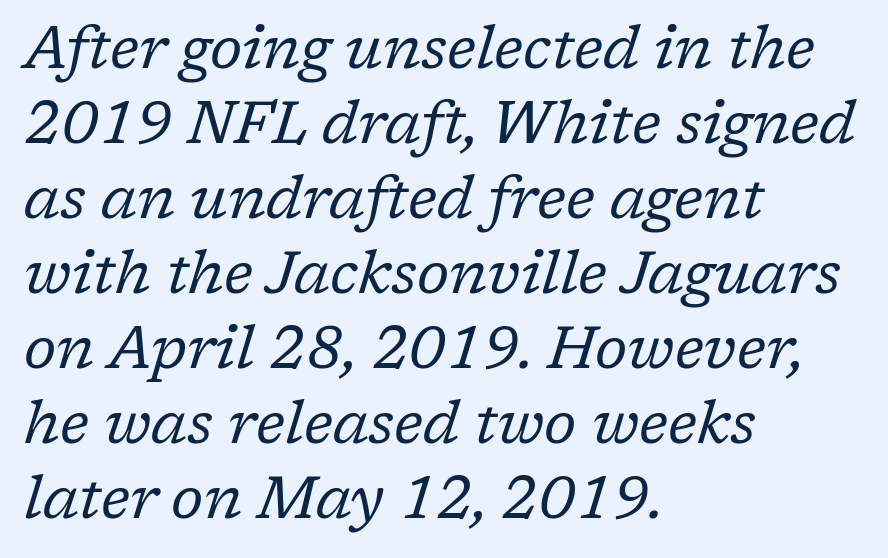
{"serif": "yes", "italic": "yes", "lean": "right", "slant_degrees": 17, "bold": "no", "weight": "regular", "width": "normal", "stroke_contrast": "low", "x_height": "medium", "monospaced": "no", "underline": "no", "align": "left", "line_spacing": "normal", "line_spacing_ratio": 1.27, "letter_spacing": "normal", "letter_spacing_em": 0.0, "glyph_px": 59}
